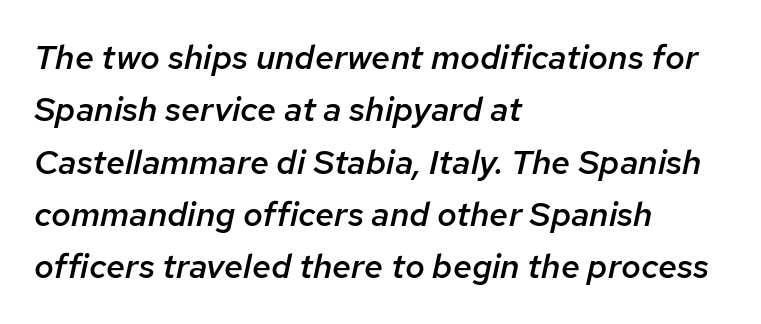
{"italic": "yes", "lean": "right", "slant_degrees": 12, "bold": "semi", "weight": "semibold", "width": "normal", "stroke_contrast": "low", "x_height": "medium", "monospaced": "no", "underline": "no", "align": "left", "line_spacing": "normal", "line_spacing_ratio": 1.54, "letter_spacing": "normal", "letter_spacing_em": 0.0, "glyph_px": 34}
